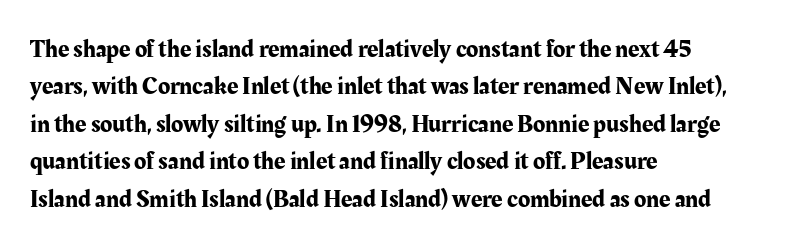
The rendering anchors every line to the left-hand side. The vertical gap from one line to the next is medium. The letterforms sit shoulder to shoulder at normal distance. Lines of text with bare space underneath. This is roman type, the default non-slanted kind.
